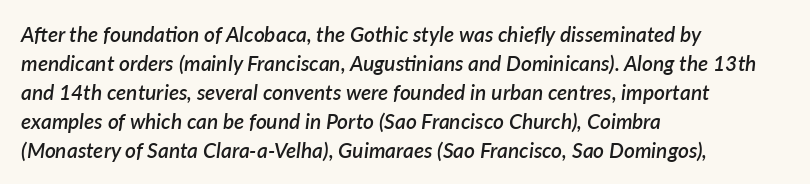
{"italic": "yes", "lean": "right", "slant_degrees": 7, "bold": "semi", "underline": "no", "align": "left", "line_spacing": "normal", "line_spacing_ratio": 1.38, "letter_spacing": "normal", "letter_spacing_em": 0.0, "glyph_px": 21}
